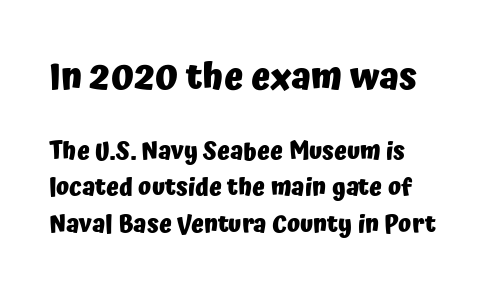
The image shows 36 px heavy sans-serif type, upright; set left-aligned, normal line spacing (1.51x), normal letter spacing, not underlined; the first (top) block is 1.5x larger; low stroke contrast and a medium x-height.
